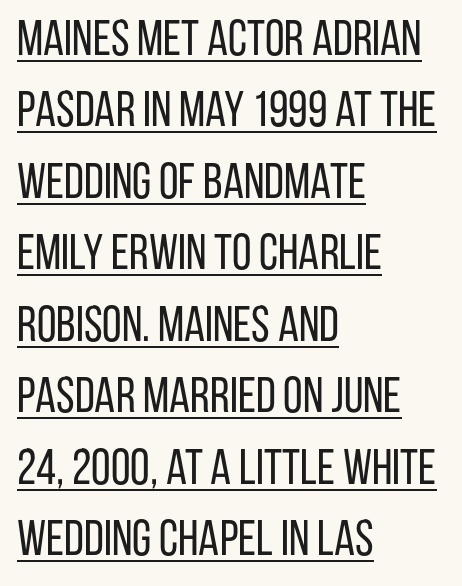
{"serif": "no", "italic": "no", "bold": "no", "weight": "regular", "width": "condensed", "stroke_contrast": "low", "x_height": "large", "monospaced": "no", "underline": "yes", "align": "left", "line_spacing": "normal", "line_spacing_ratio": 1.43, "letter_spacing": "normal", "letter_spacing_em": 0.0, "glyph_px": 50}
